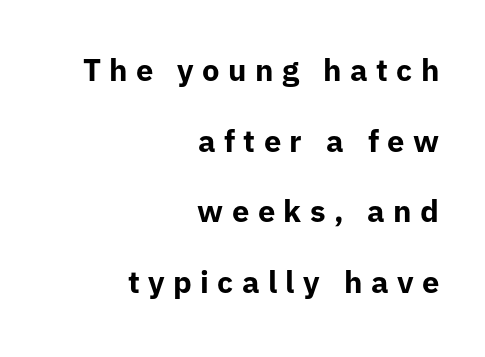
The image shows 31 px bold sans-serif type, upright; set right-aligned, loose line spacing (2.28x), unusually wide letter spacing (+0.27 em), not underlined; low stroke contrast and a medium x-height.
